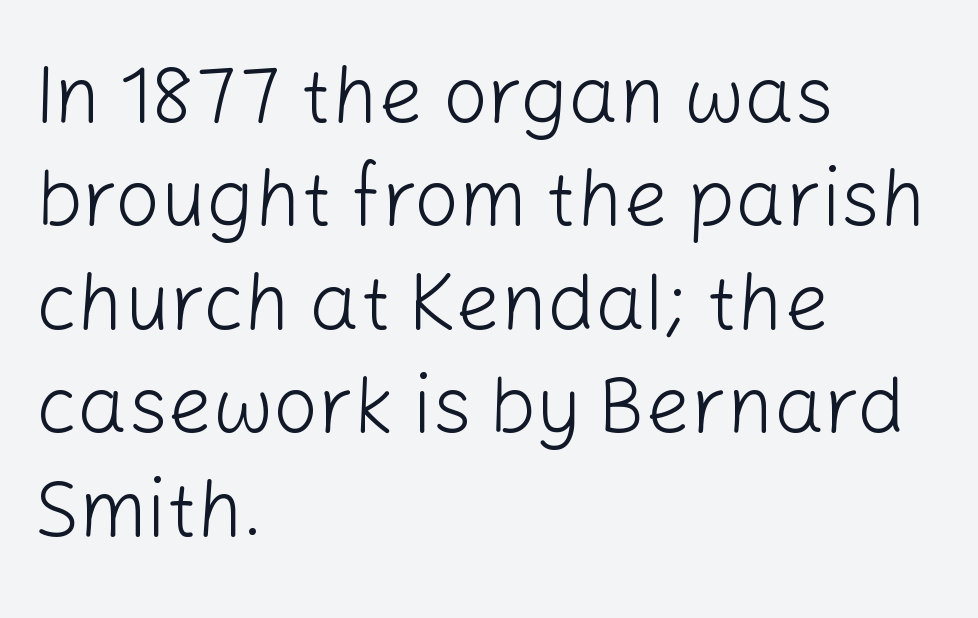
The image shows 79 px light sans-serif type, upright; set left-aligned, normal line spacing (1.31x), normal letter spacing, not underlined; low stroke contrast and a medium x-height.
